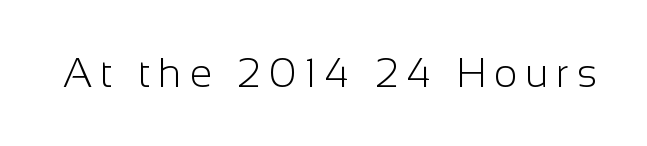
Q: Is the text bold? A: No.
Q: Is the text italic (slanted)? A: No, it is upright.
Q: Is the typeface a serif or a sans-serif typeface? A: Sans-serif.
Q: Is the text underlined? A: No.
Q: Is the spacing between letters normal or unusually wide? A: Unusually wide.
Q: Width (condensed, normal, or wide)? A: Normal.
Q: Stroke contrast? A: Low.
Q: x-height? A: Medium.
Q: Monospaced? A: No.
